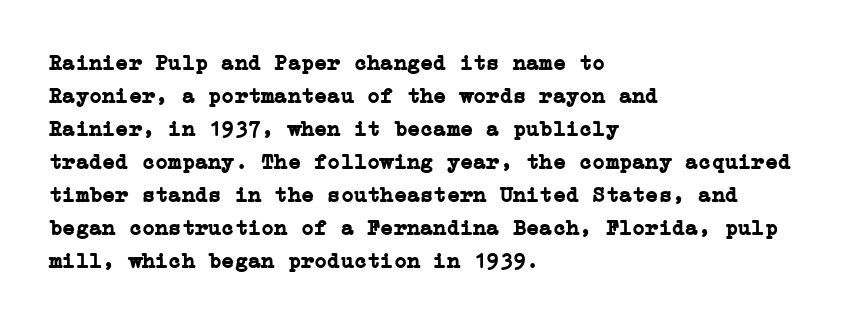
The image shows 22 px bold type, upright; set left-aligned, normal line spacing (1.5x), normal letter spacing, not underlined.
